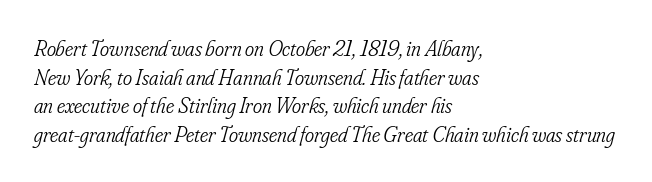
Q: Is the text bold? A: No.
Q: Is the text italic (slanted)? A: Yes, it leans right by about 16 degrees.
Q: Is the text underlined? A: No.
Q: How is the paragraph aligned? A: Left-aligned.
Q: Is the spacing between letters normal or unusually wide? A: Normal.
Q: Is the spacing between lines tight, normal or loose? A: Normal.
